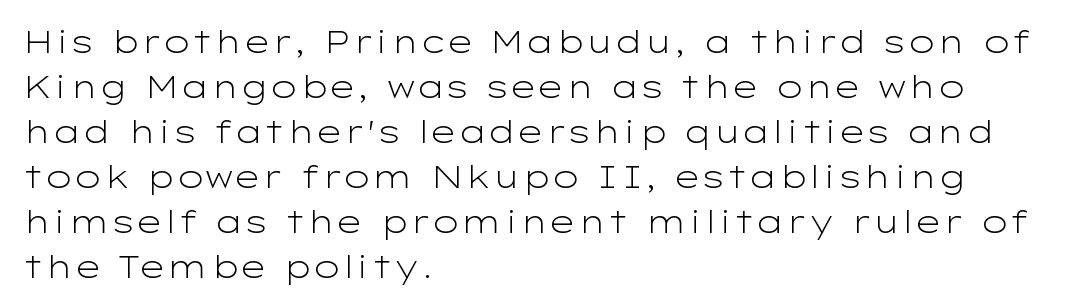
Q: Is the text bold? A: No.
Q: Is the text italic (slanted)? A: No, it is upright.
Q: Is the typeface a serif or a sans-serif typeface? A: Sans-serif.
Q: Is the text underlined? A: No.
Q: How is the paragraph aligned? A: Left-aligned.
Q: Is the spacing between letters normal or unusually wide? A: Normal.
Q: Is the spacing between lines tight, normal or loose? A: Normal.
Q: Width (condensed, normal, or wide)? A: Wide.
Q: Stroke contrast? A: Low.
Q: x-height? A: Medium.
Q: Monospaced? A: No.
